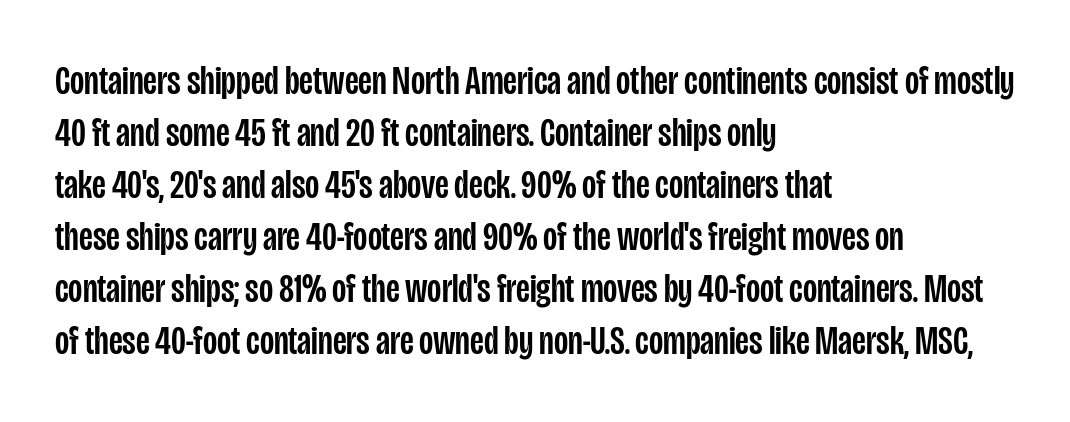
Q: Is the text italic (slanted)? A: No, it is upright.
Q: Is the typeface a serif or a sans-serif typeface? A: Sans-serif.
Q: Is the text underlined? A: No.
Q: How is the paragraph aligned? A: Left-aligned.
Q: Is the spacing between letters normal or unusually wide? A: Normal.
Q: Is the spacing between lines tight, normal or loose? A: Normal.
Q: Width (condensed, normal, or wide)? A: Condensed.
Q: Stroke contrast? A: Low.
Q: x-height? A: Large.
Q: Monospaced? A: No.
